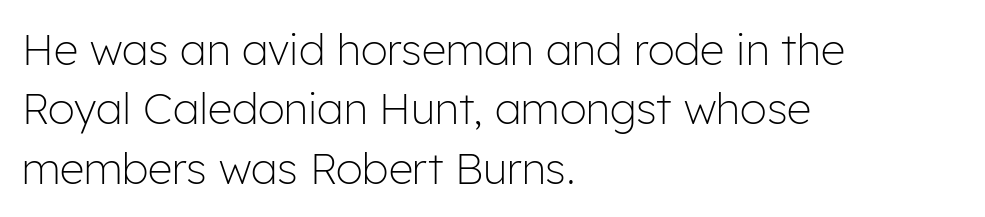
The image shows 43 px light sans-serif type, upright; set left-aligned, normal line spacing (1.38x), normal letter spacing, not underlined; low stroke contrast and a medium x-height.
